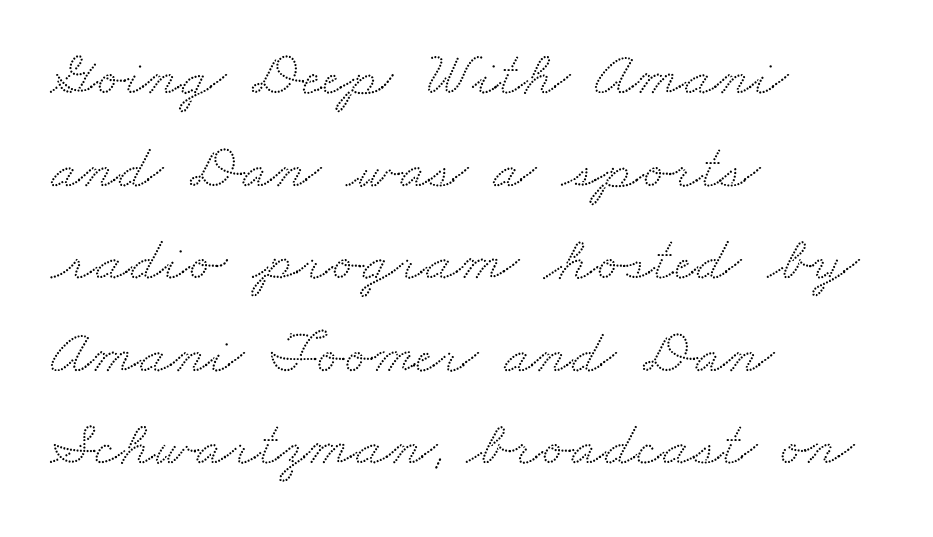
Q: Is the typeface a serif or a sans-serif typeface? A: Serif.
Q: Is the text underlined? A: No.
Q: How is the paragraph aligned? A: Left-aligned.
Q: Is the spacing between letters normal or unusually wide? A: Normal.
Q: Is the spacing between lines tight, normal or loose? A: Normal.
Q: Width (condensed, normal, or wide)? A: Wide.
Q: Stroke contrast? A: Medium.
Q: x-height? A: Small.
Q: Monospaced? A: No.
